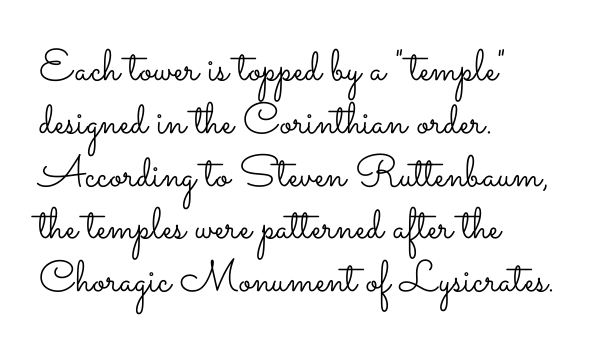
Characters follow at the spacing the type designer built in. The rag falls on the right side of this text block. Do the characters align in a grid? No, the font is proportional. Descender tails drop into unmarked territory. Caption: face not bold, strokes unweighted.
